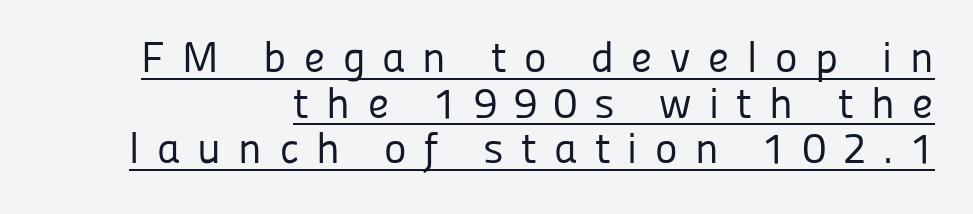
Think of a printed novel: that variable character pitch is what you see here. No letter is thick-stroked: the sample isn't bold. Each word looks stretched out because of the extra space between its letters. This rendering employs a face without finishing strokes, i.e., a sans-serif. Caption: multi-line text, flush right, ragged left.
